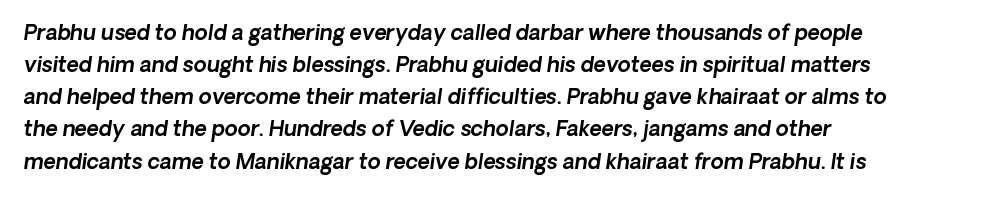
{"underline": "no", "align": "left", "line_spacing": "normal", "line_spacing_ratio": 1.53, "letter_spacing": "normal", "letter_spacing_em": 0.0, "glyph_px": 21}
